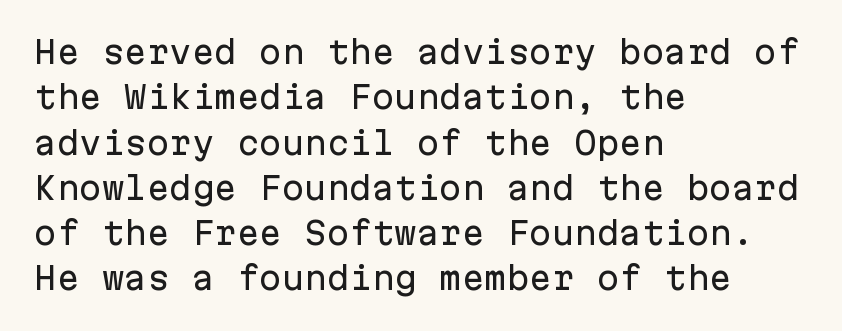
{"serif": "no", "italic": "no", "width": "normal", "stroke_contrast": "low", "x_height": "medium", "monospaced": "yes", "underline": "no", "align": "left", "line_spacing": "normal", "line_spacing_ratio": 1.51, "letter_spacing": "normal", "letter_spacing_em": 0.0, "glyph_px": 30}
